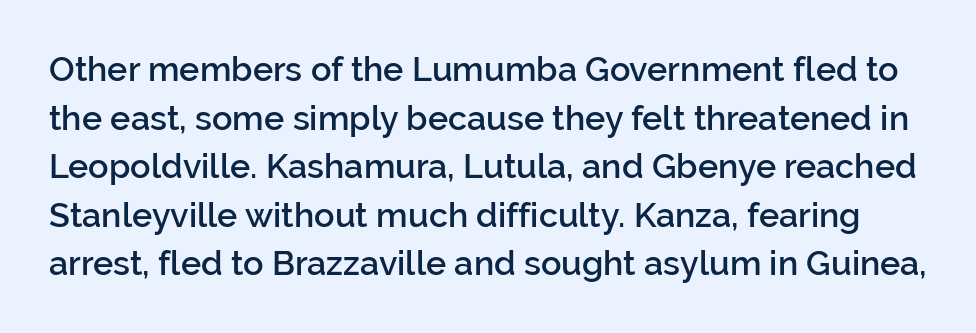
The horizontal fit of the characters is conventional and even. What's the leading like? Ordinary, nothing unusual. How heavy is the stroke? Medium-heavy — a semibold, shy of bold. The letters stand upright; this is a roman face. Think of a printed novel: that variable character pitch is what you see here.
